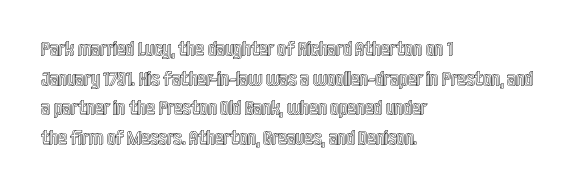
Q: Is the text italic (slanted)? A: No, it is upright.
Q: Is the text underlined? A: No.
Q: How is the paragraph aligned? A: Left-aligned.
Q: Is the spacing between letters normal or unusually wide? A: Normal.
Q: Is the spacing between lines tight, normal or loose? A: Normal.
